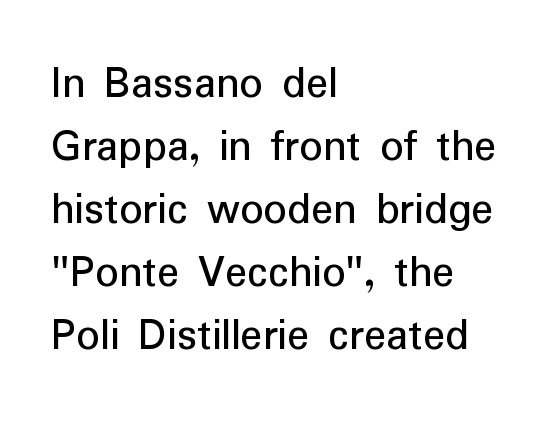
The ragged edge is on the right, which tells us the setting is flush left. The string is rendered with underlining switched off. This sample uses an upright cut, with every glyph sitting square on the baseline. Horizontal bands of white between lines are of average thickness.
